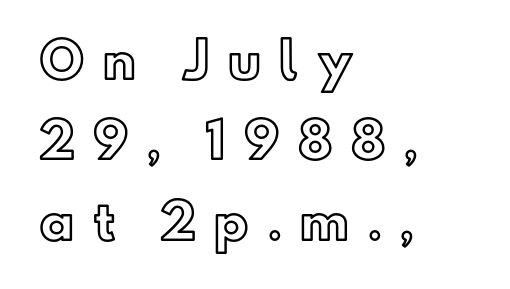
This sample keeps an unexceptional amount of space between lines. Quick note: underline off. If you drew a line through each stem, it would be perfectly vertical. Casual observation: everything's shoved over to the left. The face used here is rendered with a markedly widened letterfit.
